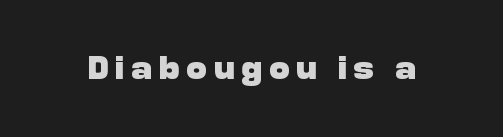
Look at the tracking — it's clearly loosened, letters drifting apart. Upright lettering throughout. Every letter is thick-stroked: bold, no question. A typesetter would call this proportional, since set widths differ per character. Letters rest on an invisible, unmarked baseline.
